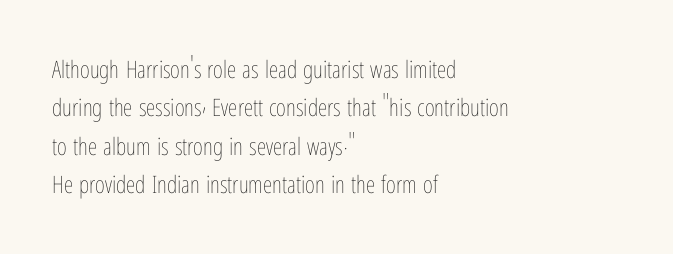
{"italic": "no", "bold": "no", "underline": "no", "align": "left", "line_spacing": "normal", "line_spacing_ratio": 1.6, "letter_spacing": "normal", "letter_spacing_em": 0.0, "glyph_px": 24}
